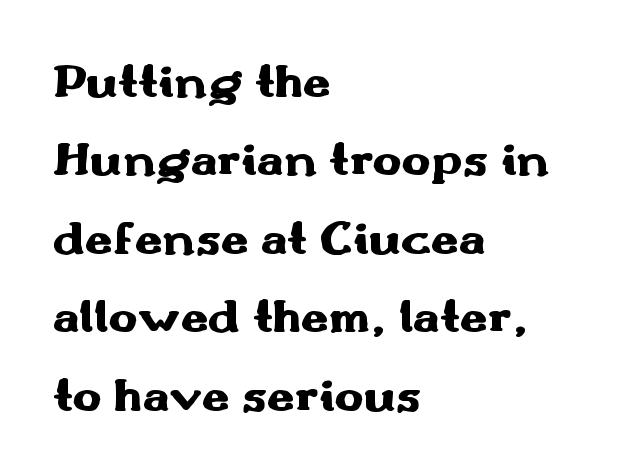
The image shows 49 px heavy, wide sans-serif type, upright; set left-aligned, normal line spacing (1.6x), normal letter spacing, not underlined; medium stroke contrast and a small x-height.
